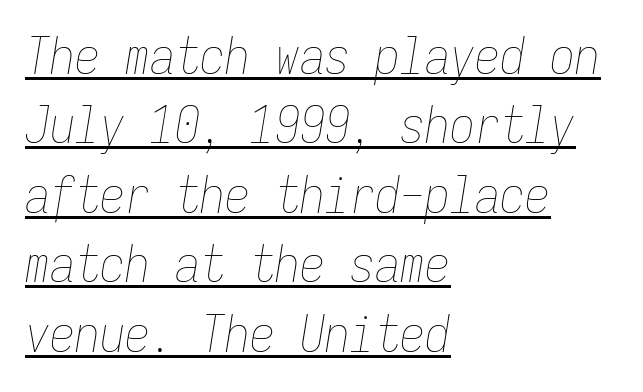
{"italic": "yes", "lean": "right", "slant_degrees": 9, "bold": "no", "weight": "thin", "width": "condensed", "stroke_contrast": "low", "x_height": "medium", "monospaced": "yes", "underline": "yes", "align": "left", "line_spacing": "normal", "line_spacing_ratio": 1.39, "letter_spacing": "normal", "letter_spacing_em": 0.0, "glyph_px": 50}
